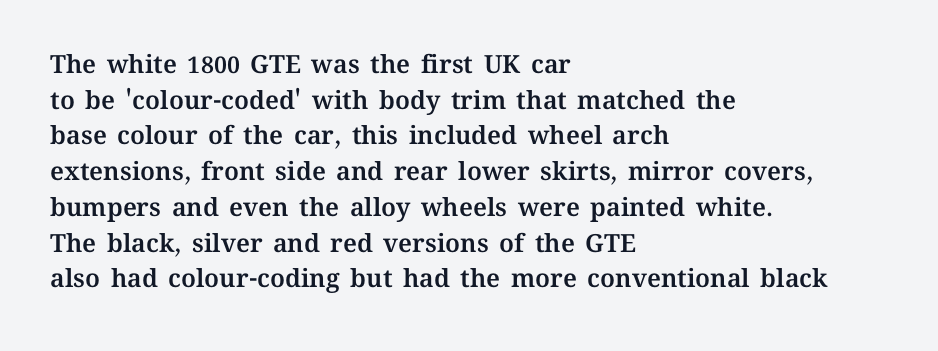
{"italic": "no", "underline": "no", "align": "left", "line_spacing": "normal", "line_spacing_ratio": 1.43, "letter_spacing": "normal", "letter_spacing_em": 0.0, "glyph_px": 25}
